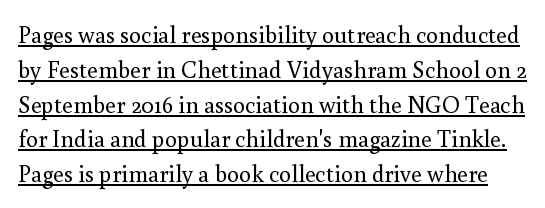
The image shows 24 px text type, upright; set normal line spacing (1.45x), normal letter spacing, underlined.
